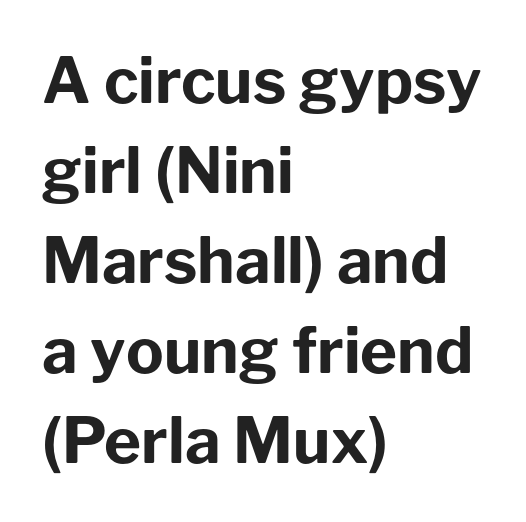
This is roman type, the default non-slanted kind. Descenders hang freely into open space. Regarding serifs, this sample does without them. These lines keep a tight, regular rhythm from letter to letter.
